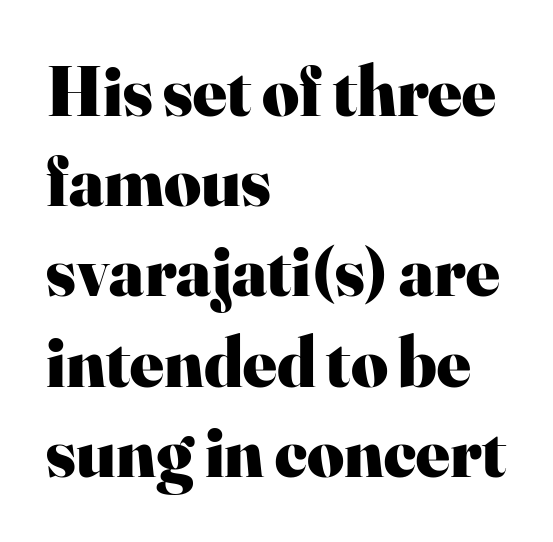
{"serif": "yes", "italic": "no", "bold": "yes", "weight": "heavy", "width": "normal", "stroke_contrast": "high", "x_height": "small", "monospaced": "no", "underline": "no", "align": "left", "line_spacing": "normal", "line_spacing_ratio": 1.27, "letter_spacing": "normal", "letter_spacing_em": 0.0, "glyph_px": 71}
